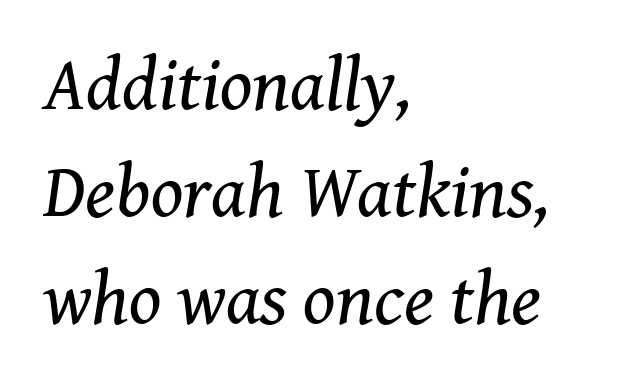
{"serif": "yes", "italic": "yes", "lean": "right", "slant_degrees": 8, "bold": "no", "weight": "regular", "width": "normal", "stroke_contrast": "medium", "x_height": "medium", "monospaced": "no", "underline": "no", "align": "left", "line_spacing": "normal", "line_spacing_ratio": 1.43, "letter_spacing": "normal", "letter_spacing_em": 0.0, "glyph_px": 75}
